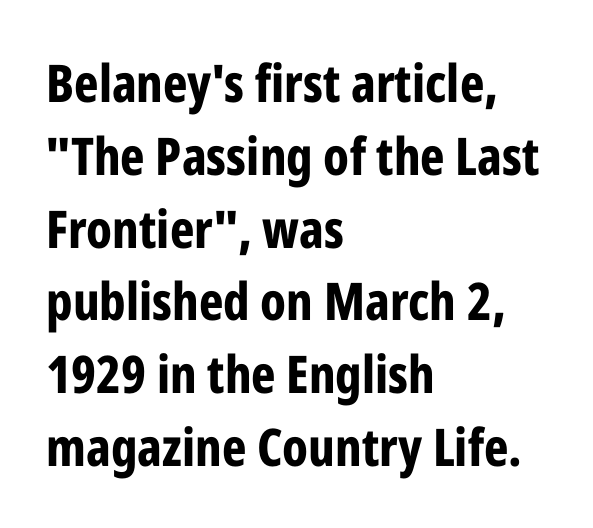
{"serif": "no", "italic": "no", "bold": "yes", "weight": "bold", "width": "condensed", "stroke_contrast": "low", "x_height": "medium", "monospaced": "no", "underline": "no", "align": "left", "line_spacing": "normal", "line_spacing_ratio": 1.4, "letter_spacing": "normal", "letter_spacing_em": 0.0, "glyph_px": 52}
